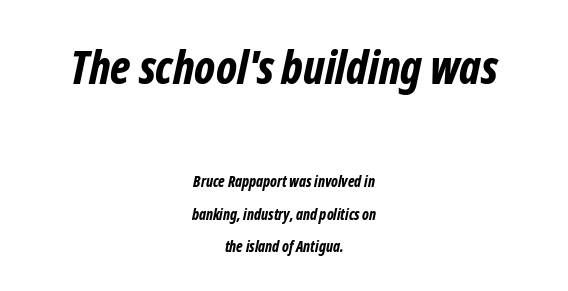
The image shows 46 px bold, condensed type, italic (leaning right); set centered, loose line spacing (2.16x), normal letter spacing, not underlined; the first (top) block is 3.07x larger; low stroke contrast and a medium x-height.
